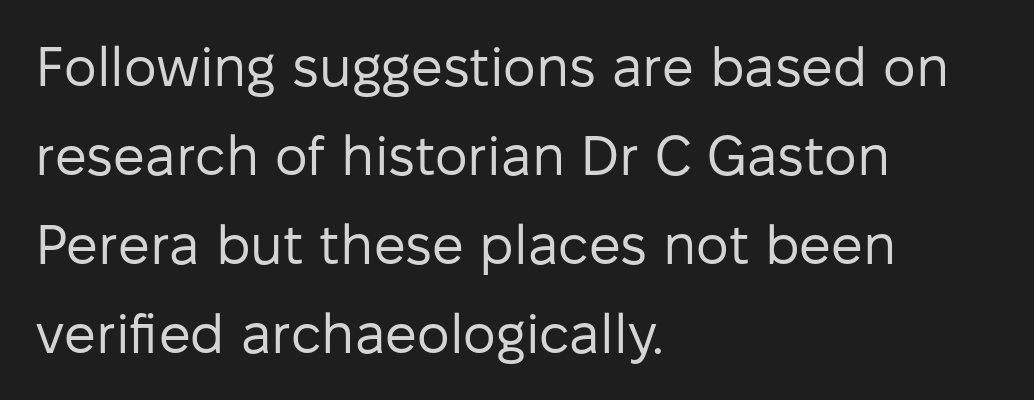
{"serif": "no", "italic": "no", "bold": "no", "weight": "regular", "width": "normal", "stroke_contrast": "low", "x_height": "medium", "monospaced": "no", "underline": "no", "align": "left", "line_spacing": "normal", "line_spacing_ratio": 1.59, "letter_spacing": "normal", "letter_spacing_em": 0.0, "glyph_px": 56}
